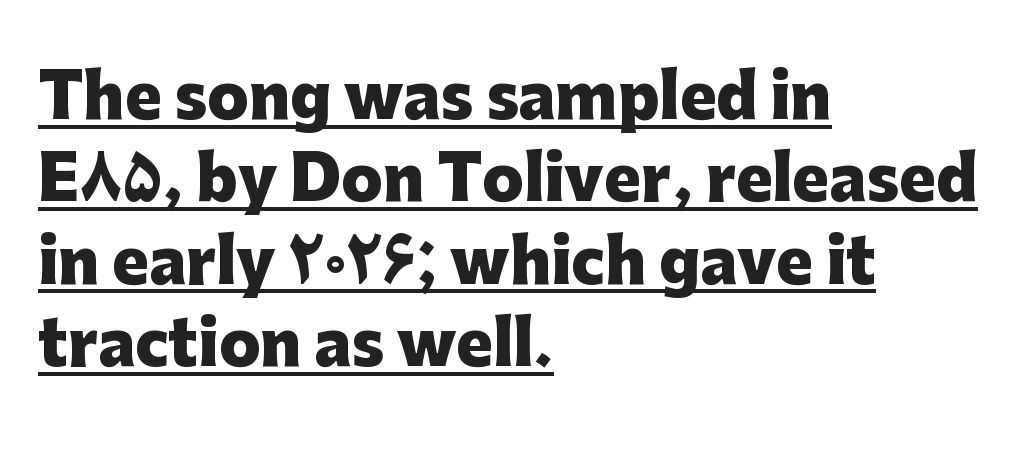
{"serif": "no", "italic": "no", "bold": "yes", "weight": "heavy", "width": "normal", "stroke_contrast": "low", "x_height": "medium", "monospaced": "no", "underline": "yes", "align": "left", "line_spacing": "normal", "line_spacing_ratio": 1.35, "letter_spacing": "normal", "letter_spacing_em": 0.0, "glyph_px": 61}
